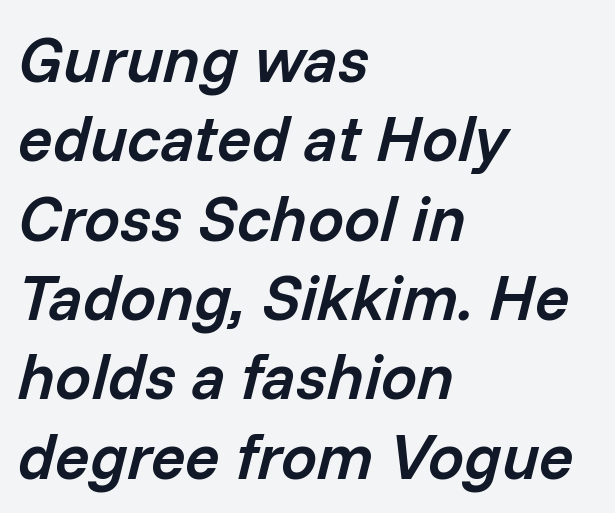
{"italic": "yes", "lean": "right", "slant_degrees": 14, "bold": "semi", "weight": "semibold", "width": "normal", "stroke_contrast": "low", "x_height": "medium", "monospaced": "no", "underline": "no", "align": "left", "line_spacing_ratio": 1.24, "letter_spacing": "normal", "letter_spacing_em": 0.0, "glyph_px": 64}
